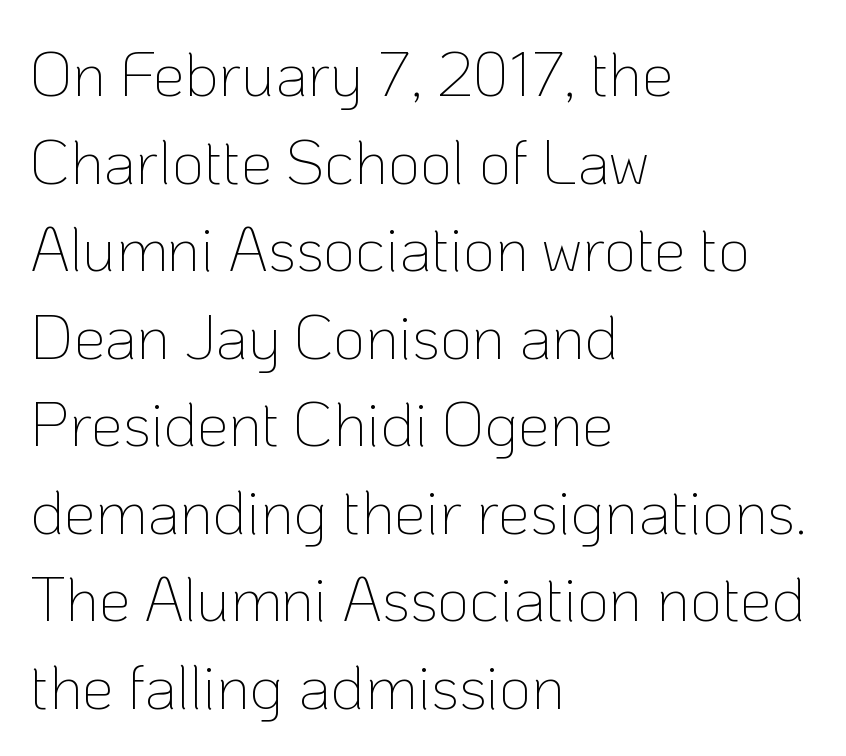
A bare baseline throughout the passage. A sans-serif font was chosen for this passage. Summary of vertical rhythm: regular, with standard interline spacing. The line texture is even and compact thanks to regular tracking. These lines are rendered in a variable-pitch font.
